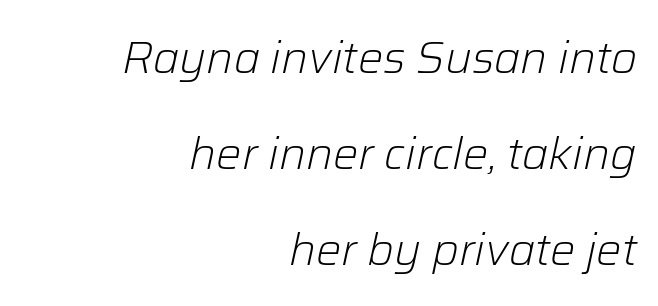
Character widths vary here, with narrow letters taking less room than wide ones. No extra ink here — the face is not bold. Alignment: flush right. No word sits above an underline.
